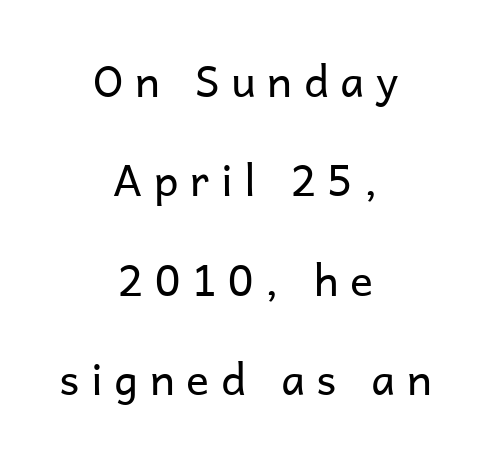
Nope, no serifs anywhere on these letters. The lines in this sample share a center point and differ in where they start and stop. Substantial extra tracking has been applied to these lines. On a weight scale, this lands at 450 or below. Note the varied advance widths — an 'i' is clearly narrower than an 'm'.
